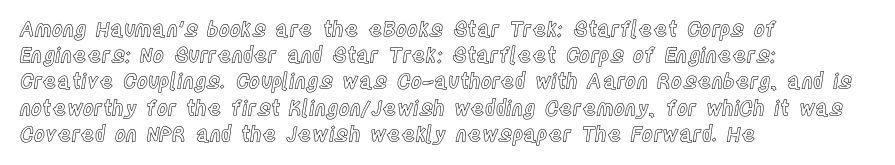
A typesetter would call this leading conventional body-copy spacing. This rendering uses left alignment, leaving the right contour irregular. The letterforms sit shoulder to shoulder at normal distance. Decoration check: the copy has no underline.
